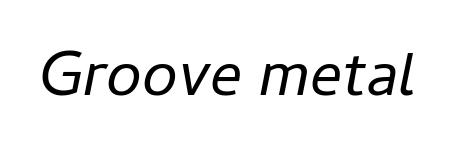
{"italic": "yes", "lean": "right", "slant_degrees": 11, "bold": "no", "weight": "regular", "width": "normal", "stroke_contrast": "low", "x_height": "medium", "monospaced": "no", "underline": "no", "letter_spacing": "normal", "letter_spacing_em": 0.0, "glyph_px": 64}
